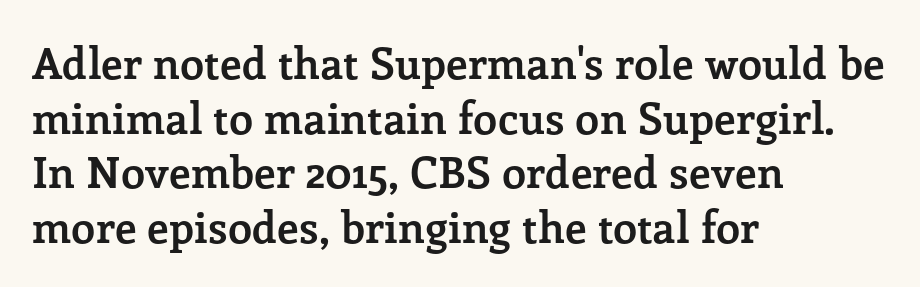
Horizontal bands of white between lines are of average thickness. Posture: upright roman. In CSS terms this would be text-align: left. The passage shown is typeset with a serif family. Caption: bold face, heavy strokes. Short note: letters normally spaced.
